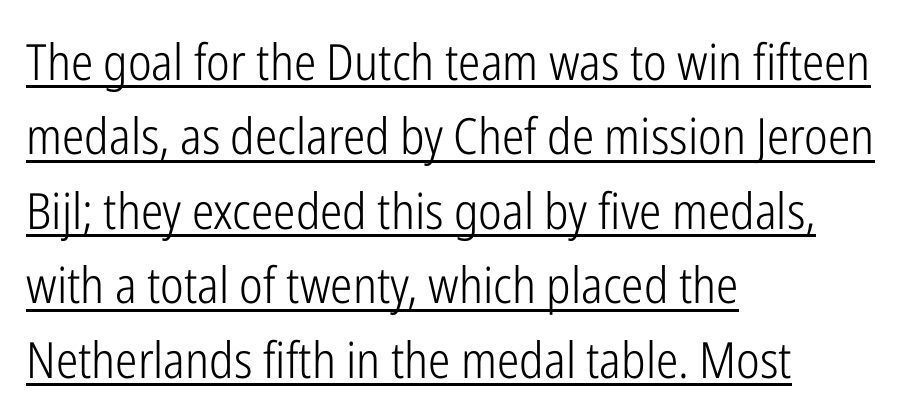
{"serif": "no", "italic": "no", "bold": "no", "weight": "light", "width": "condensed", "stroke_contrast": "low", "x_height": "medium", "monospaced": "no", "underline": "yes", "align": "left", "line_spacing": "normal", "line_spacing_ratio": 1.49, "letter_spacing": "normal", "letter_spacing_em": 0.0, "glyph_px": 50}
